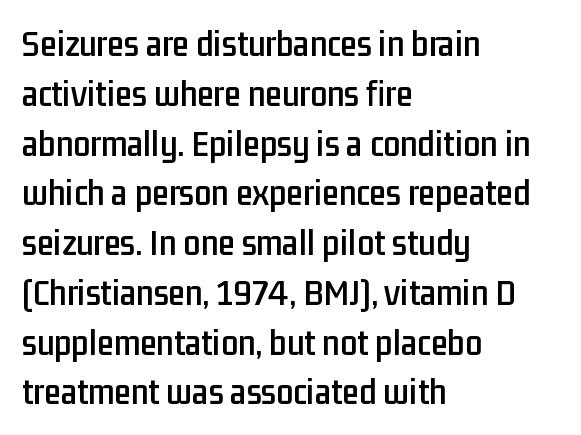
Q: Is the text italic (slanted)? A: No, it is upright.
Q: Is the typeface a serif or a sans-serif typeface? A: Sans-serif.
Q: Is the text underlined? A: No.
Q: How is the paragraph aligned? A: Left-aligned.
Q: Is the spacing between letters normal or unusually wide? A: Normal.
Q: Is the spacing between lines tight, normal or loose? A: Normal.
Q: Width (condensed, normal, or wide)? A: Condensed.
Q: Stroke contrast? A: Low.
Q: x-height? A: Medium.
Q: Monospaced? A: No.
